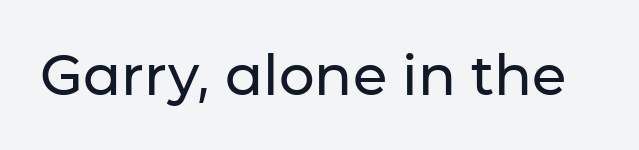
The letters carry no serifs — their stems end cleanly without finishing strokes. Words appear dense and cohesive because spacing is normal. Spacing verdict: proportional, widths tailored to each character. No italicization has been applied; the sample stays upright. The strip under each line holds only bare page.
